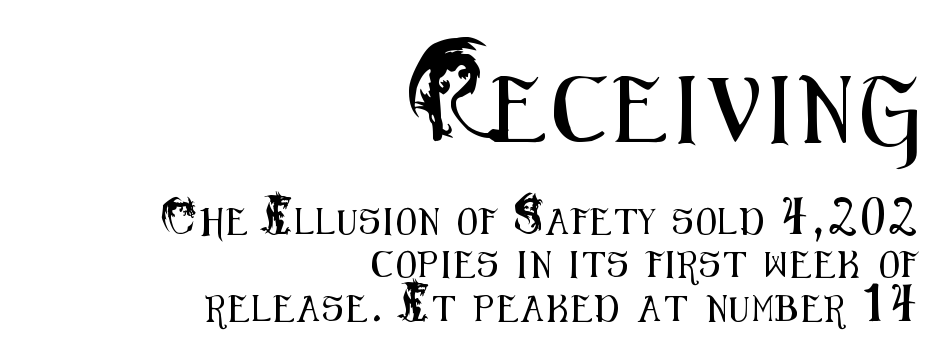
{"serif": "no", "italic": "no", "width": "condensed", "stroke_contrast": "medium", "x_height": "small", "monospaced": "no", "underline": "no", "align": "right", "line_spacing": "normal", "line_spacing_ratio": 1.68, "larger_block": "first", "size_ratio": 2.54, "glyph_px": 66}
